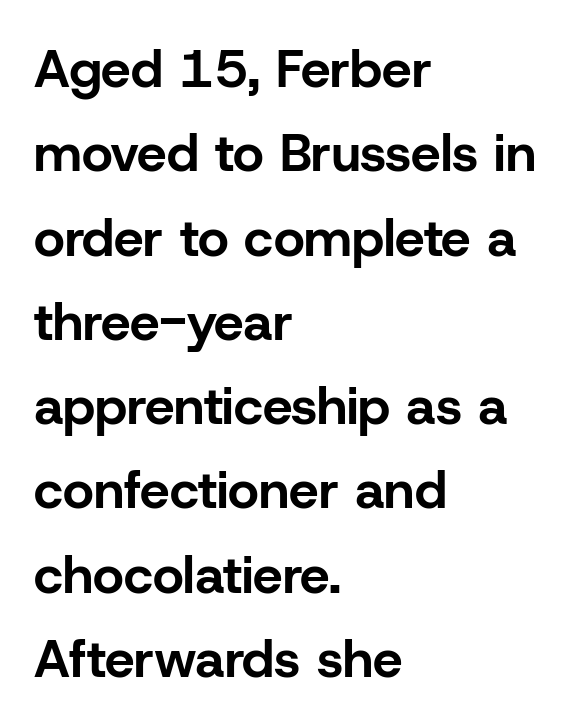
Compared with a centered layout, this one pins lines to the left instead. Rendered with straight, roman letterforms. The face used here is proportionally spaced, like ordinary book or web type. Does extra space separate the letters? No, they use regular spacing. Rule under the text: the space is simply empty.
